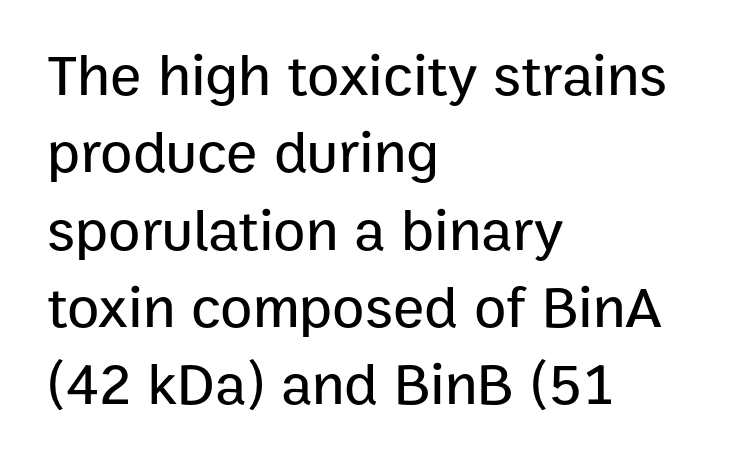
{"serif": "no", "italic": "no", "width": "normal", "stroke_contrast": "low", "x_height": "medium", "monospaced": "no", "underline": "no", "align": "left", "line_spacing": "normal", "line_spacing_ratio": 1.31, "letter_spacing": "normal", "letter_spacing_em": 0.0, "glyph_px": 59}
